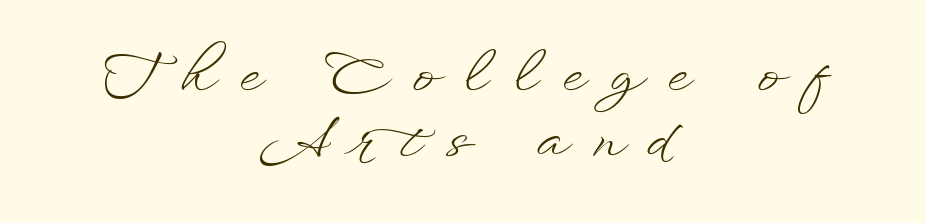
The image shows 54 px light, wide type; set centered, line spacing 1.21x, unusually wide letter spacing (+0.47 em), not underlined; low stroke contrast and a small x-height.
